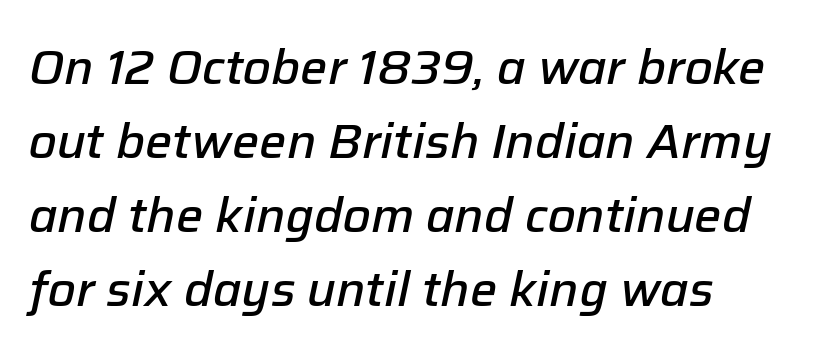
The image shows 48 px semibold type, italic (leaning right); set normal line spacing (1.54x), normal letter spacing, not underlined; low stroke contrast and a medium x-height.
